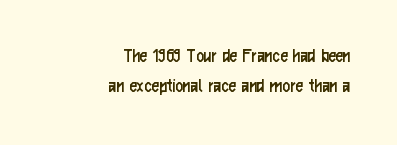
The image shows 21 px text type, upright; set right-aligned, normal line spacing (1.44x), normal letter spacing, not underlined.
